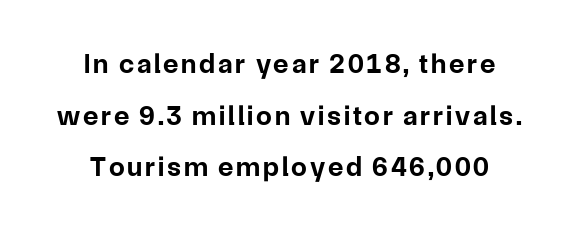
Q: Is the text bold? A: Yes.
Q: Is the text italic (slanted)? A: No, it is upright.
Q: Is the typeface a serif or a sans-serif typeface? A: Sans-serif.
Q: Is the text underlined? A: No.
Q: How is the paragraph aligned? A: Centered.
Q: Width (condensed, normal, or wide)? A: Normal.
Q: Stroke contrast? A: Low.
Q: x-height? A: Medium.
Q: Monospaced? A: No.
